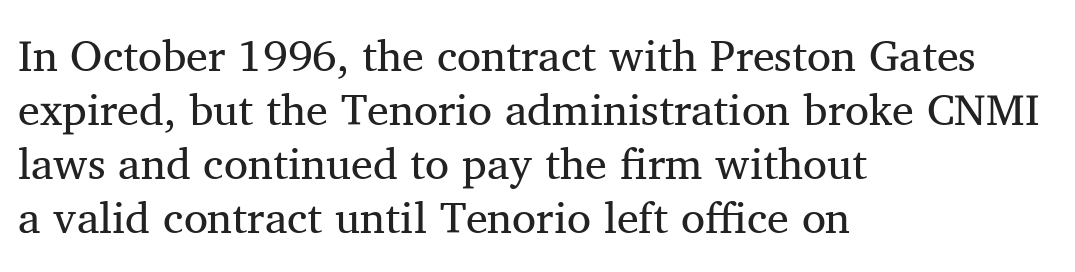
Q: Is the text bold? A: No.
Q: Is the text italic (slanted)? A: No, it is upright.
Q: Is the typeface a serif or a sans-serif typeface? A: Serif.
Q: Is the text underlined? A: No.
Q: How is the paragraph aligned? A: Left-aligned.
Q: Is the spacing between letters normal or unusually wide? A: Normal.
Q: Width (condensed, normal, or wide)? A: Normal.
Q: Stroke contrast? A: Medium.
Q: x-height? A: Medium.
Q: Monospaced? A: No.
